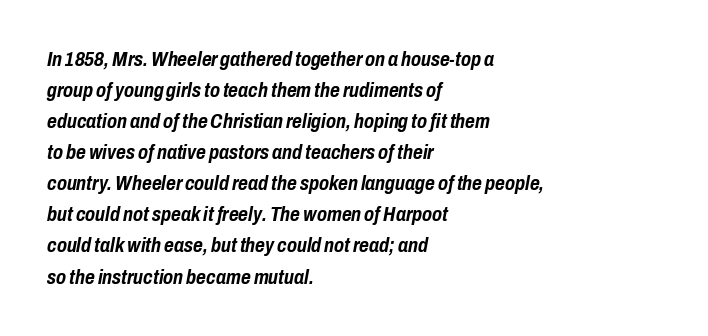
{"italic": "yes", "lean": "right", "slant_degrees": 10, "bold": "yes", "underline": "no", "align": "left", "line_spacing": "normal", "line_spacing_ratio": 1.48, "letter_spacing": "normal", "letter_spacing_em": 0.0, "glyph_px": 21}
